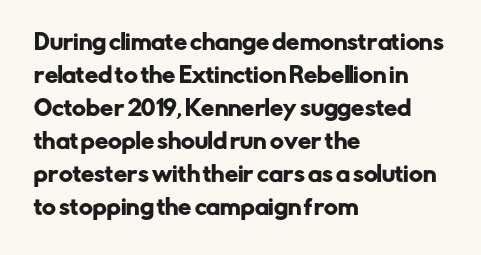
{"italic": "no", "underline": "no", "align": "left", "line_spacing": "normal", "line_spacing_ratio": 1.57, "letter_spacing": "normal", "letter_spacing_em": 0.0, "glyph_px": 21}
